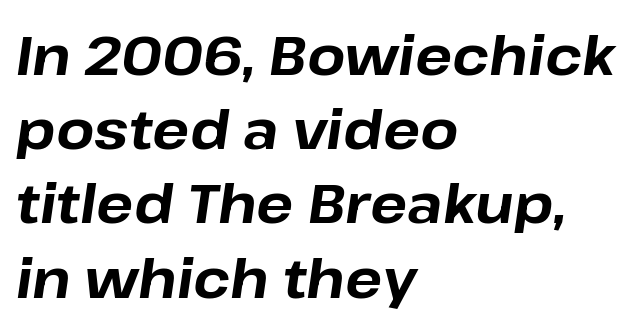
Casual observation: everything's shoved over to the left. Slant detected: the letters are inclined. Bold? Absolutely — the strokes are thick and heavy. Do the characters align in a grid? No, the font is proportional.
